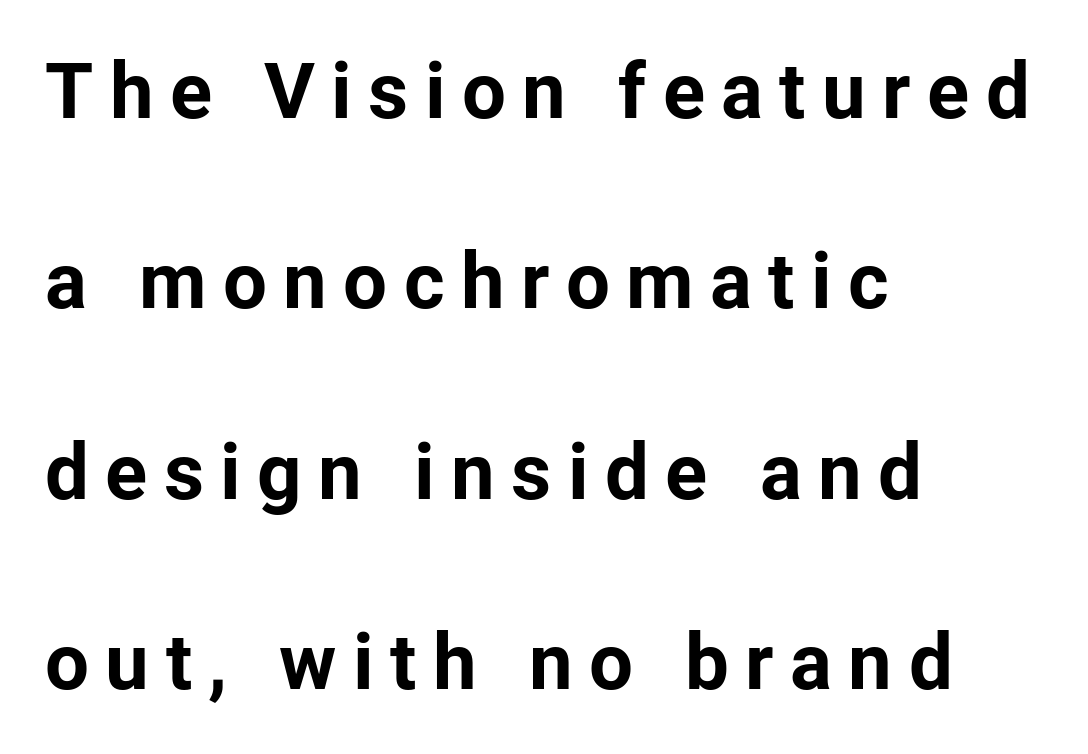
{"serif": "no", "italic": "no", "bold": "yes", "weight": "bold", "width": "normal", "stroke_contrast": "low", "x_height": "medium", "monospaced": "no", "underline": "no", "align": "left", "line_spacing": "loose", "line_spacing_ratio": 2.44, "letter_spacing": "wide", "letter_spacing_em": 0.21, "glyph_px": 78}
